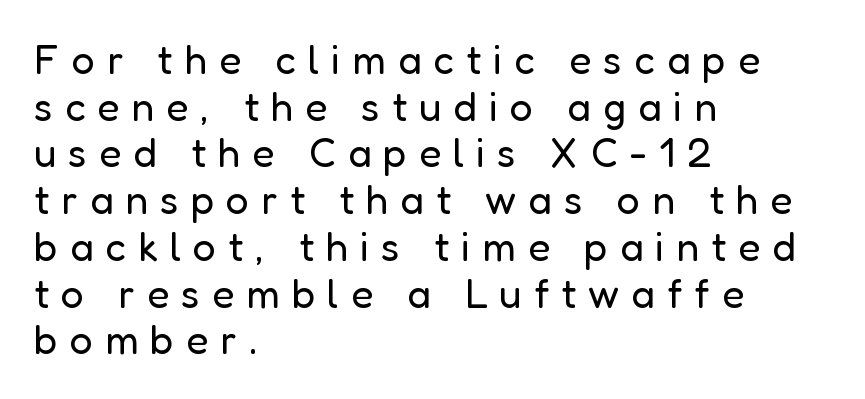
{"serif": "no", "italic": "no", "bold": "no", "weight": "regular", "width": "normal", "stroke_contrast": "low", "x_height": "medium", "monospaced": "no", "underline": "no", "align": "left", "line_spacing": "tight", "line_spacing_ratio": 1.14, "letter_spacing": "wide", "letter_spacing_em": 0.29, "glyph_px": 41}
